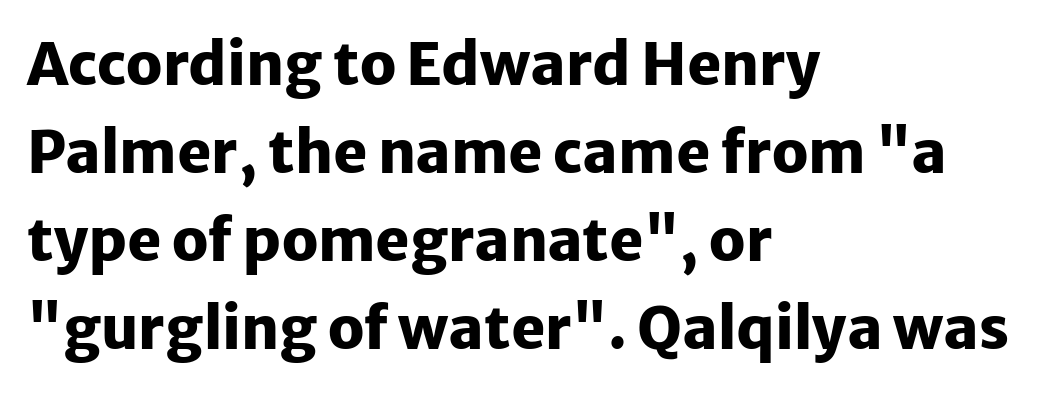
{"serif": "no", "italic": "no", "bold": "yes", "weight": "heavy", "width": "normal", "stroke_contrast": "low", "x_height": "medium", "monospaced": "no", "underline": "no", "align": "left", "line_spacing": "normal", "line_spacing_ratio": 1.52, "letter_spacing": "normal", "letter_spacing_em": 0.0, "glyph_px": 58}
